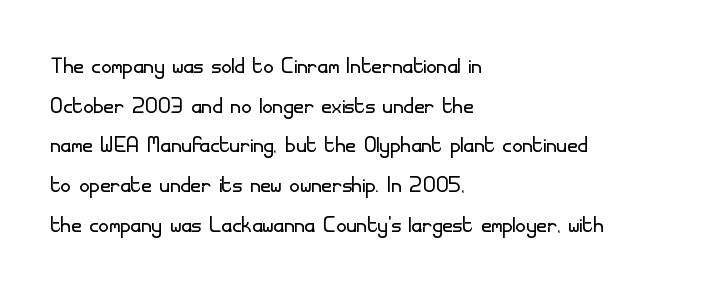
{"serif": "no", "italic": "no", "bold": "no", "weight": "light", "width": "normal", "stroke_contrast": "low", "x_height": "small", "monospaced": "no", "underline": "no", "align": "left", "line_spacing": "normal", "line_spacing_ratio": 1.37, "letter_spacing": "normal", "letter_spacing_em": 0.0, "glyph_px": 29}
